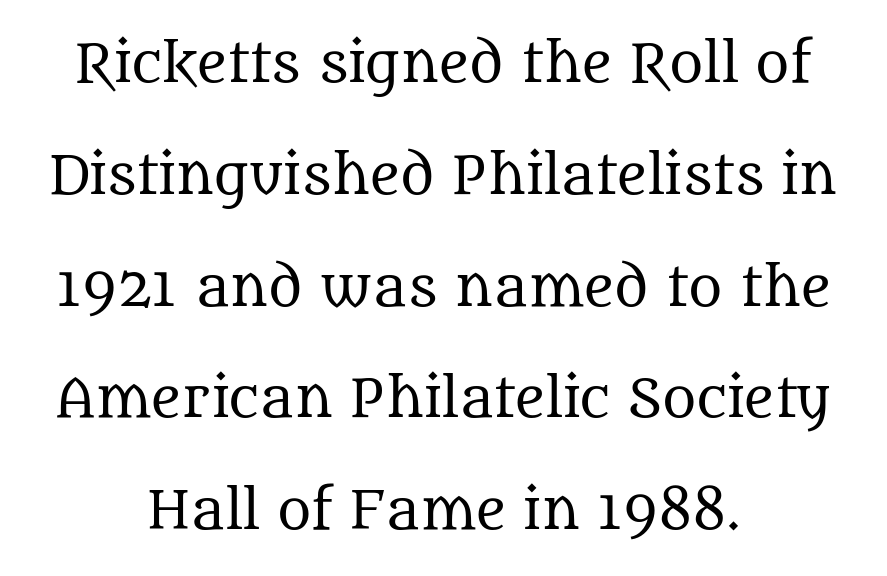
Q: Is the text bold? A: No.
Q: Is the text italic (slanted)? A: No, it is upright.
Q: Is the typeface a serif or a sans-serif typeface? A: Serif.
Q: Is the text underlined? A: No.
Q: How is the paragraph aligned? A: Centered.
Q: Is the spacing between letters normal or unusually wide? A: Normal.
Q: Is the spacing between lines tight, normal or loose? A: Loose.
Q: Width (condensed, normal, or wide)? A: Normal.
Q: Stroke contrast? A: Medium.
Q: x-height? A: Large.
Q: Monospaced? A: No.
